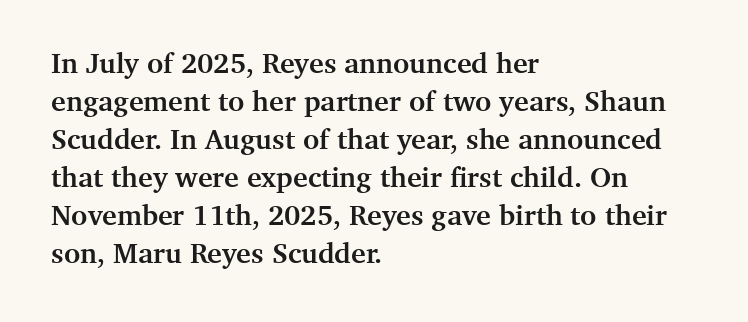
The image shows 28 px semibold serif type, upright; set left-aligned, normal line spacing (1.36x), normal letter spacing, not underlined; medium stroke contrast and a medium x-height.
